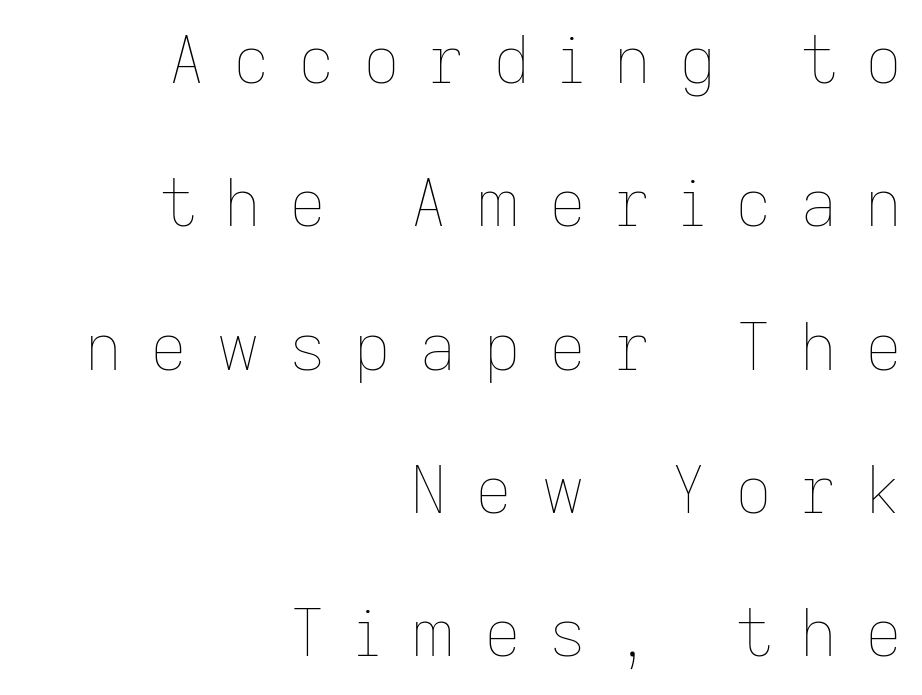
{"italic": "no", "bold": "no", "weight": "thin", "width": "normal", "stroke_contrast": "low", "x_height": "medium", "monospaced": "no", "underline": "no", "align": "right", "line_spacing": "loose", "line_spacing_ratio": 2.24, "letter_spacing": "wide", "letter_spacing_em": 0.44, "glyph_px": 64}
